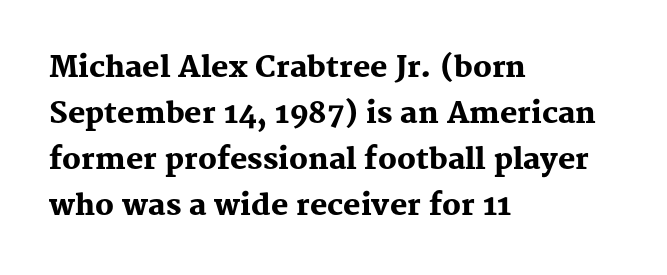
The image shows 29 px heavy serif type, upright; set left-aligned, normal line spacing (1.59x), normal letter spacing, not underlined; medium stroke contrast and a medium x-height.
